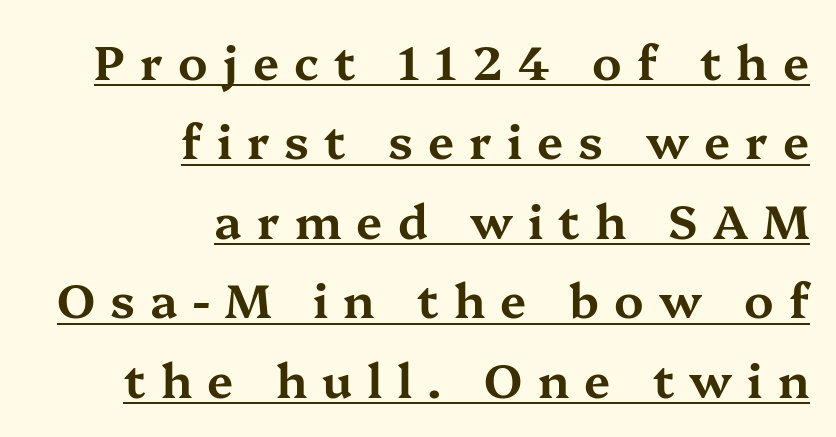
The image shows 47 px wide serif type, upright; set right-aligned, normal line spacing (1.69x), unusually wide letter spacing (+0.32 em), underlined; medium stroke contrast and a medium x-height.
